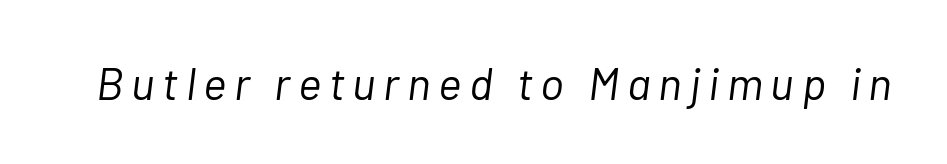
The image shows 45 px light type, italic (leaning right); set not underlined; low stroke contrast and a medium x-height.
